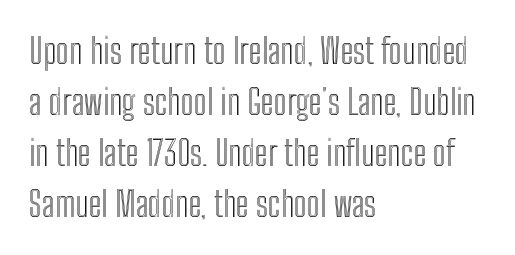
{"italic": "no", "width": "condensed", "x_height": "medium", "monospaced": "no", "underline": "no", "align": "left", "line_spacing": "normal", "line_spacing_ratio": 1.46, "letter_spacing": "normal", "letter_spacing_em": 0.0, "glyph_px": 35}
